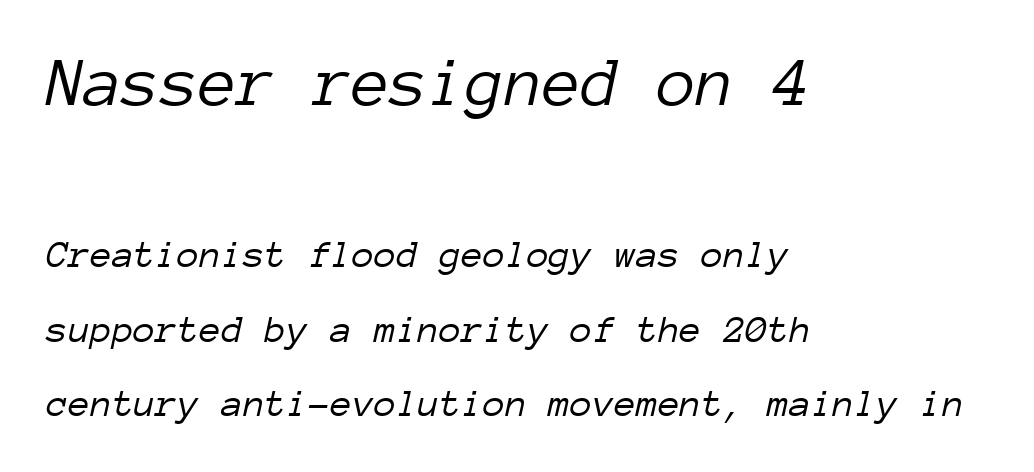
{"italic": "yes", "lean": "right", "slant_degrees": 12, "bold": "no", "weight": "light", "width": "normal", "stroke_contrast": "low", "x_height": "medium", "monospaced": "yes", "underline": "no", "align": "left", "line_spacing_ratio": 1.87, "letter_spacing": "normal", "letter_spacing_em": 0.0, "larger_block": "first", "size_ratio": 1.75, "glyph_px": 70}
